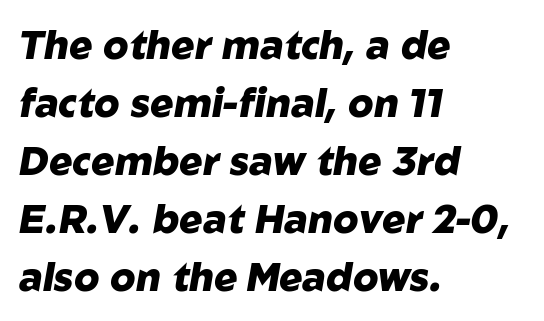
Q: Is the text bold? A: Yes.
Q: Is the text italic (slanted)? A: Yes, it leans right by about 10 degrees.
Q: Is the text underlined? A: No.
Q: How is the paragraph aligned? A: Left-aligned.
Q: Is the spacing between letters normal or unusually wide? A: Normal.
Q: Is the spacing between lines tight, normal or loose? A: Normal.
Q: Width (condensed, normal, or wide)? A: Normal.
Q: Stroke contrast? A: Low.
Q: x-height? A: Medium.
Q: Monospaced? A: No.
